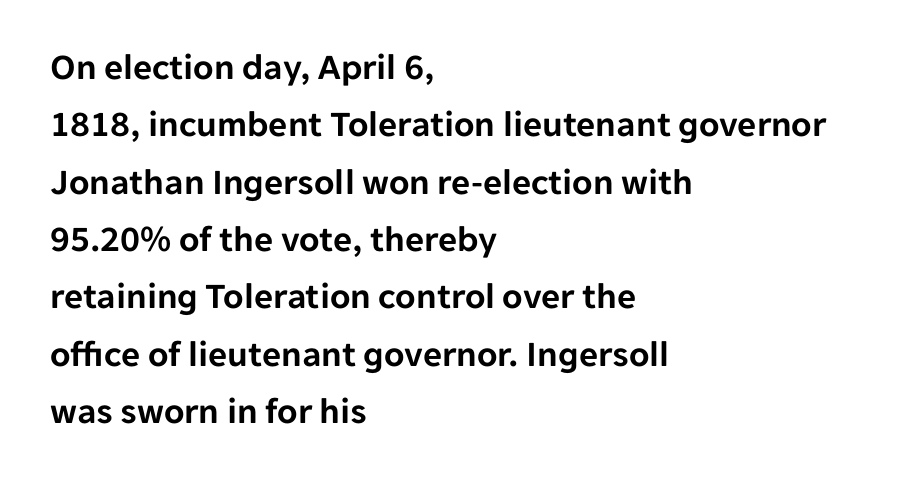
Q: Is the text italic (slanted)? A: No, it is upright.
Q: Is the typeface a serif or a sans-serif typeface? A: Sans-serif.
Q: Is the text underlined? A: No.
Q: How is the paragraph aligned? A: Left-aligned.
Q: Is the spacing between letters normal or unusually wide? A: Normal.
Q: Is the spacing between lines tight, normal or loose? A: Normal.
Q: Width (condensed, normal, or wide)? A: Normal.
Q: Stroke contrast? A: Low.
Q: x-height? A: Medium.
Q: Monospaced? A: No.
